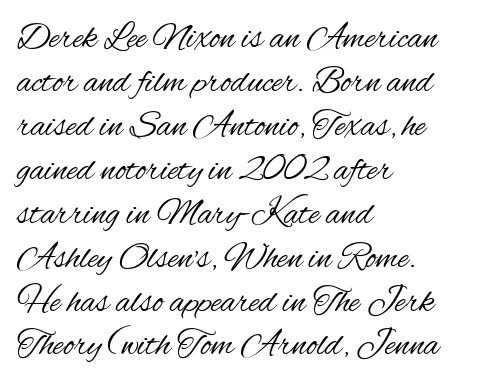
The image shows 36 px regular-weight, condensed sans-serif type; set left-aligned, line spacing 1.22x, normal letter spacing, not underlined; medium stroke contrast and a small x-height.
